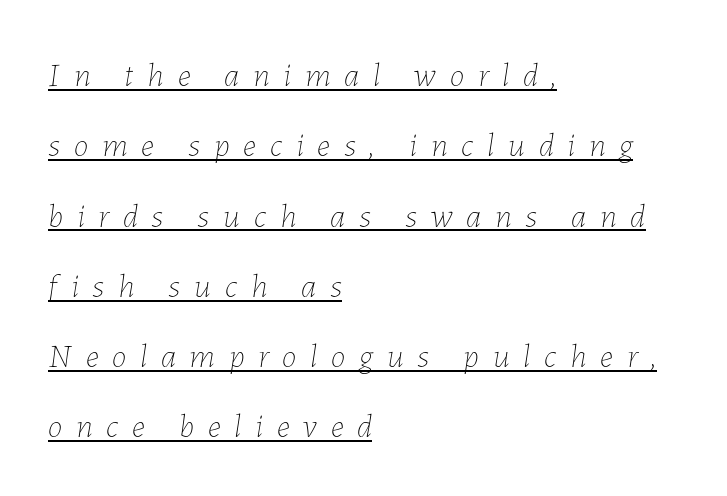
{"italic": "yes", "lean": "right", "slant_degrees": 7, "bold": "no", "weight": "thin", "width": "normal", "stroke_contrast": "low", "x_height": "medium", "monospaced": "no", "underline": "yes", "align": "left", "line_spacing": "loose", "line_spacing_ratio": 2.13, "letter_spacing": "wide", "letter_spacing_em": 0.42, "glyph_px": 33}
